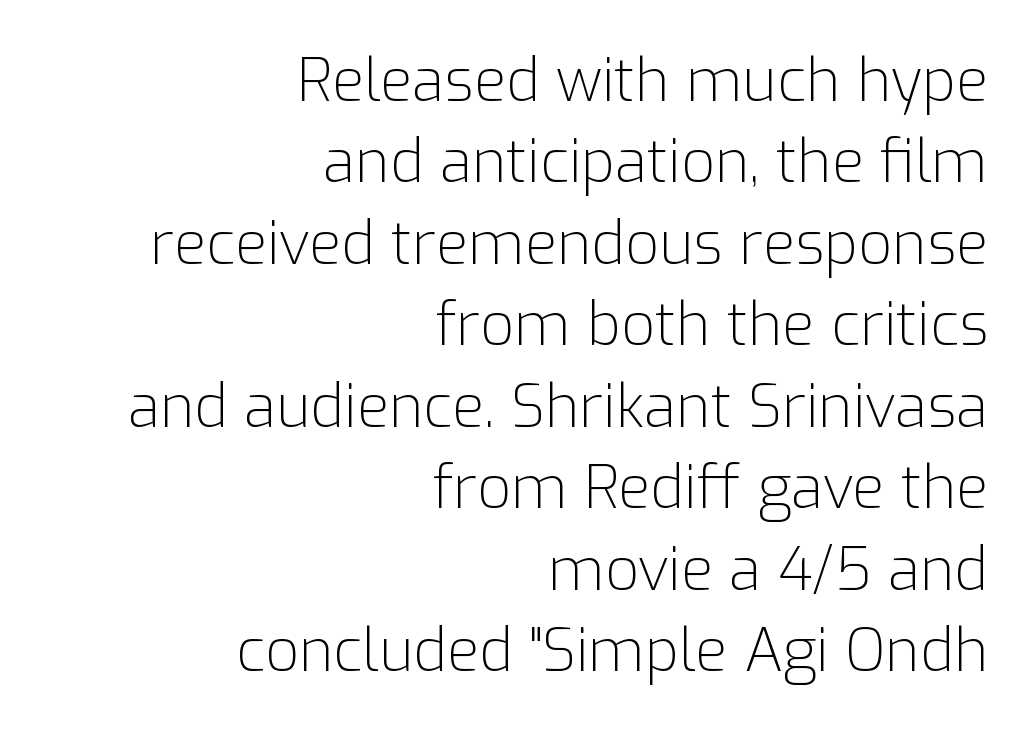
{"serif": "no", "italic": "no", "bold": "no", "weight": "light", "width": "normal", "stroke_contrast": "low", "x_height": "medium", "monospaced": "no", "underline": "no", "align": "right", "line_spacing": "normal", "line_spacing_ratio": 1.38, "letter_spacing": "normal", "letter_spacing_em": 0.0, "glyph_px": 59}
